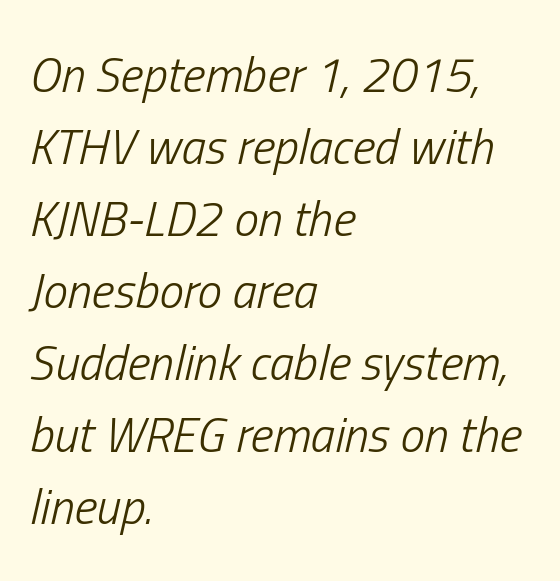
Q: Is the text bold? A: No.
Q: Is the text italic (slanted)? A: Yes, it leans right by about 13 degrees.
Q: Is the text underlined? A: No.
Q: How is the paragraph aligned? A: Left-aligned.
Q: Is the spacing between letters normal or unusually wide? A: Normal.
Q: Is the spacing between lines tight, normal or loose? A: Normal.
Q: Width (condensed, normal, or wide)? A: Condensed.
Q: Stroke contrast? A: Low.
Q: x-height? A: Medium.
Q: Monospaced? A: No.
